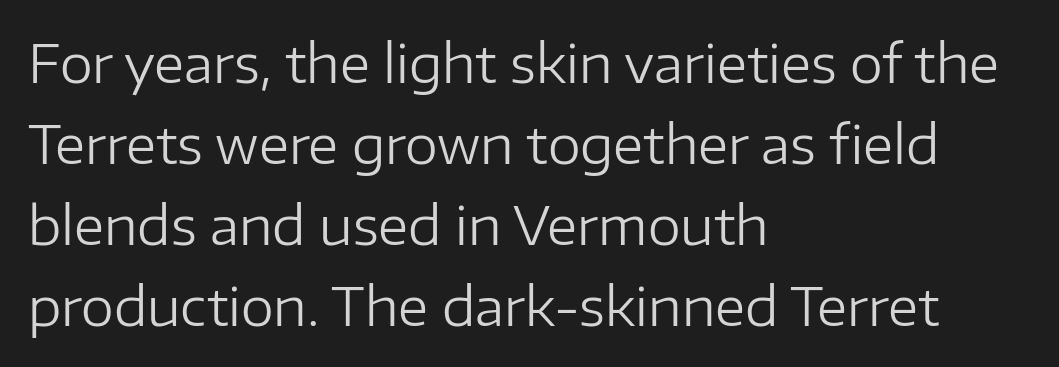
The image shows 53 px regular-weight sans-serif type, upright; set left-aligned, normal line spacing (1.53x), normal letter spacing, not underlined; low stroke contrast and a medium x-height.
